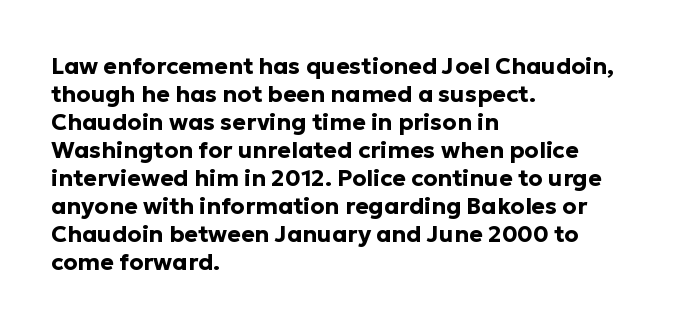
Look at the stroke-to-counter ratio: heavy, a bold. Ordinary non-slanted type is in use. The baseline area is clear. The setting favours the left margin, as ordinary paragraphs usually do. Look at the tracking — it's just the regular setting, nothing added.
